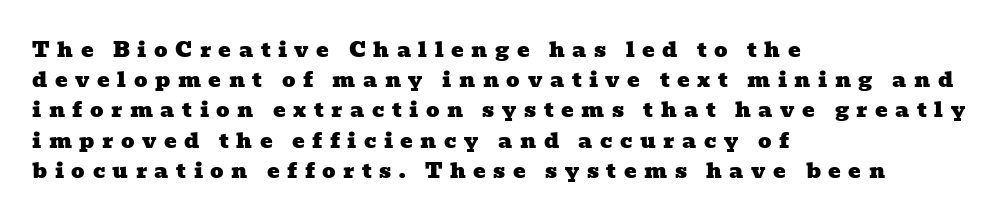
Q: Is the text underlined? A: No.
Q: How is the paragraph aligned? A: Left-aligned.
Q: Is the spacing between letters normal or unusually wide? A: Unusually wide.
Q: Is the spacing between lines tight, normal or loose? A: Normal.
